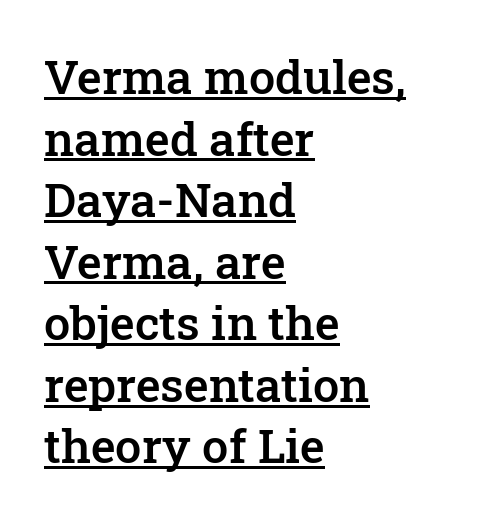
The image shows 47 px semibold serif type, upright; set left-aligned, normal line spacing (1.31x), normal letter spacing, underlined; low stroke contrast and a medium x-height.
